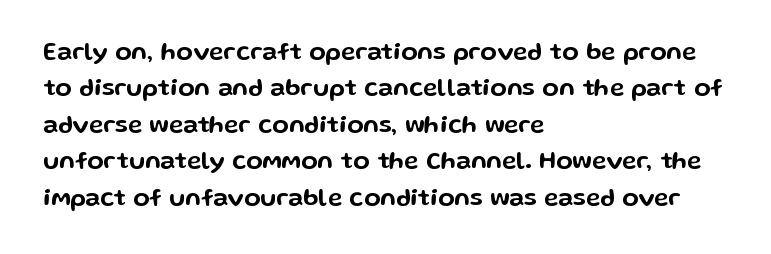
Q: Is the text italic (slanted)? A: No, it is upright.
Q: Is the text underlined? A: No.
Q: How is the paragraph aligned? A: Left-aligned.
Q: Is the spacing between letters normal or unusually wide? A: Normal.
Q: Is the spacing between lines tight, normal or loose? A: Normal.
